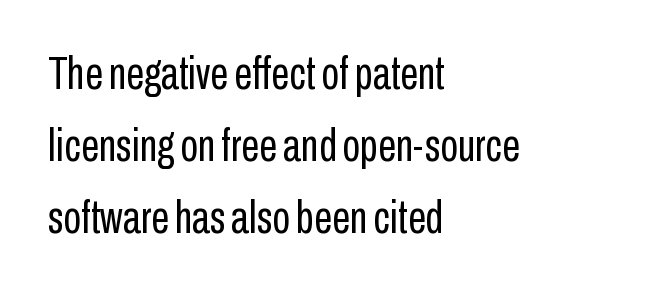
{"serif": "no", "italic": "no", "bold": "no", "weight": "regular", "width": "condensed", "stroke_contrast": "low", "x_height": "medium", "monospaced": "no", "underline": "no", "align": "left", "line_spacing": "normal", "line_spacing_ratio": 1.56, "letter_spacing": "normal", "letter_spacing_em": 0.0, "glyph_px": 46}
